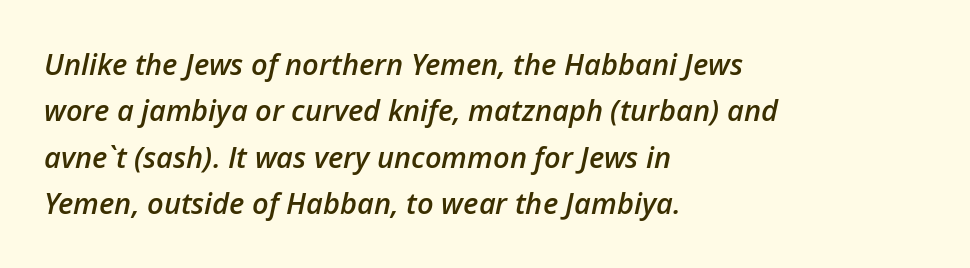
Standard letterfit; no display-style spreading of the glyphs. Spacing verdict: proportional, widths tailored to each character. Glance below the letters and you will spot only blank space. The font's italic variant was chosen for this text.
